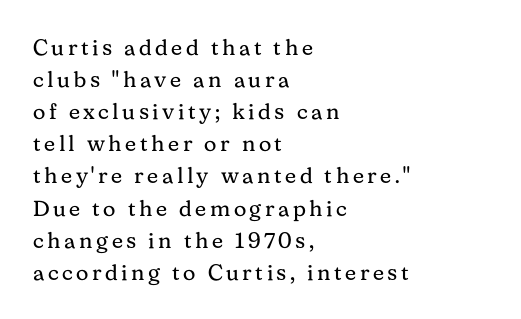
The paragraph shown leans on its left margin. Tall strokes in this sample are plumb rather than angled. Unbolded letterforms with no extra heft. Plain, unruled lines of type. How would I describe the line gaps? Plain and ordinary.
